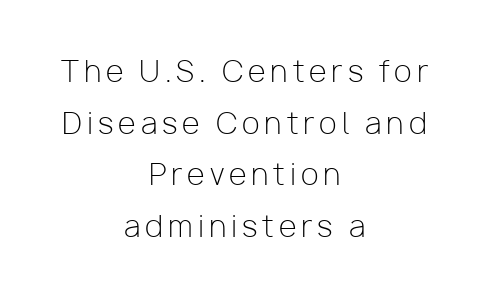
The baseline area is clear. If you folded the block vertically in half, each line would mirror itself in length. Posture: vertical. The passage shown is typed in a proportional face where columns would drift.
